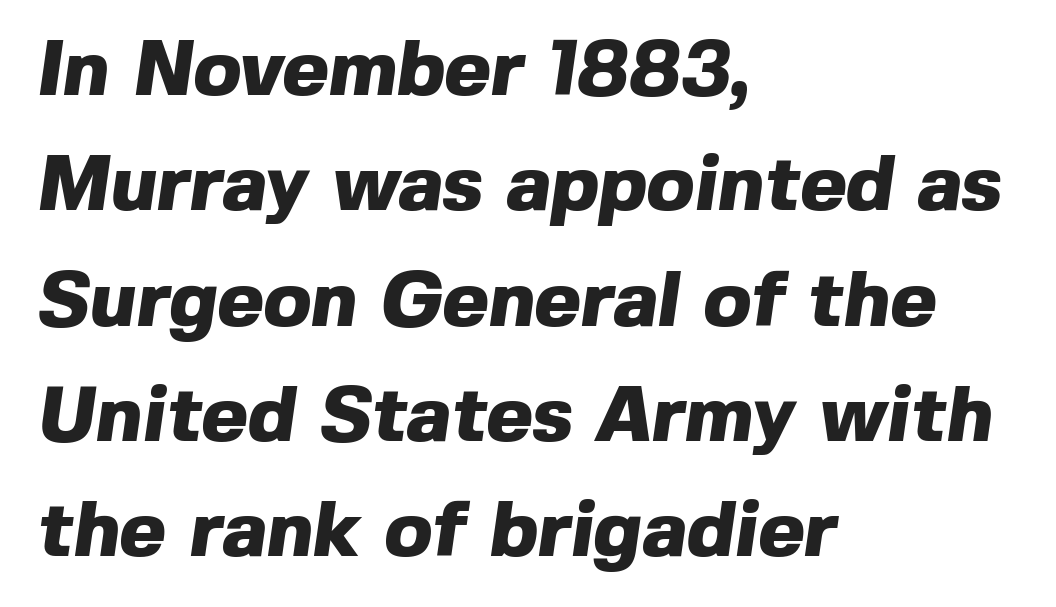
Q: Is the text bold? A: Yes.
Q: Is the typeface a serif or a sans-serif typeface? A: Sans-serif.
Q: Is the text underlined? A: No.
Q: How is the paragraph aligned? A: Left-aligned.
Q: Is the spacing between letters normal or unusually wide? A: Normal.
Q: Is the spacing between lines tight, normal or loose? A: Normal.
Q: Width (condensed, normal, or wide)? A: Normal.
Q: x-height? A: Medium.
Q: Monospaced? A: No.
